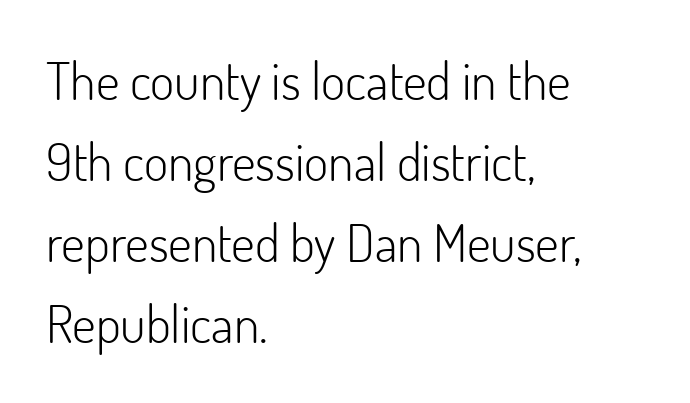
The image shows 52 px light sans-serif type, upright; set left-aligned, normal line spacing (1.56x), normal letter spacing, not underlined; low stroke contrast and a small x-height.
